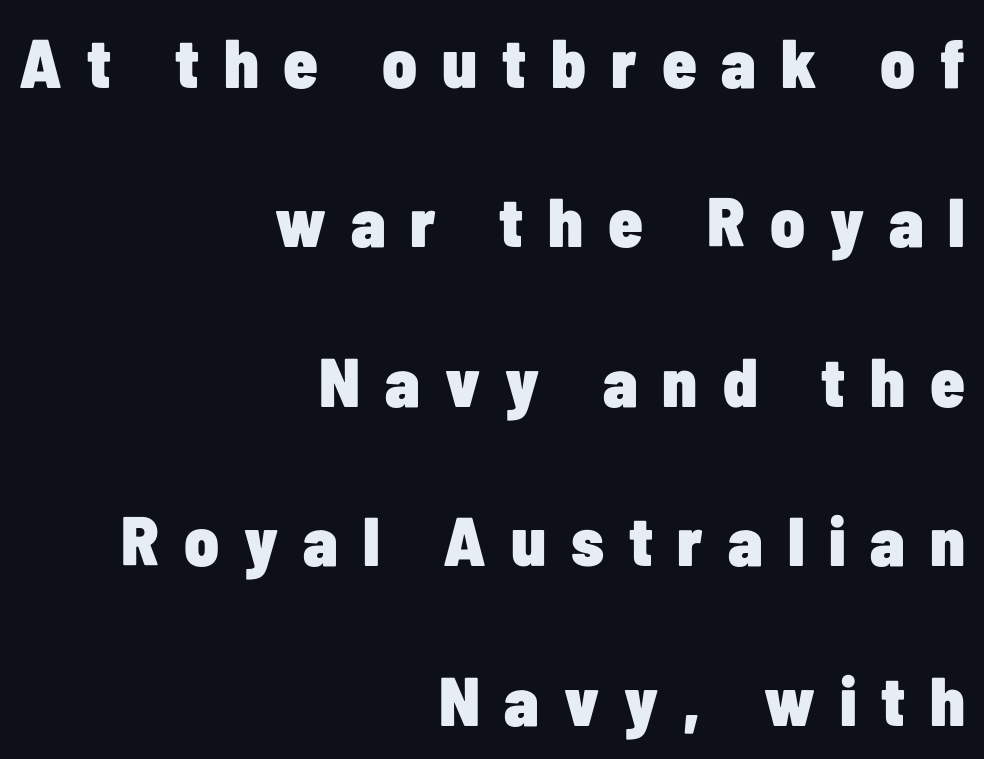
The image shows 69 px heavy, condensed sans-serif type, upright; set right-aligned, loose line spacing (2.31x), unusually wide letter spacing (+0.36 em), not underlined; low stroke contrast and a medium x-height.
